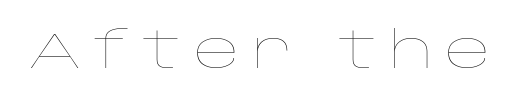
Looks like regular typesetting: each glyph gets only the width it needs. The weight tops out at a normal text grade. Words float on clear page, feet unadorned. Tracking value appears strongly positive — letters spread wide. This sample uses an upright cut, with every glyph sitting square on the baseline.
